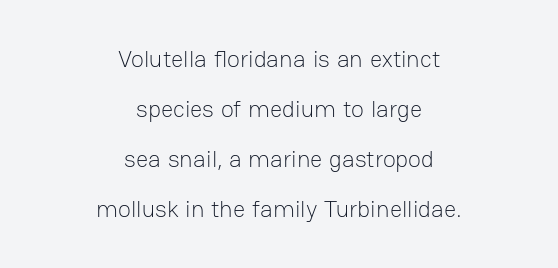
Q: Is the text bold? A: No.
Q: Is the text italic (slanted)? A: No, it is upright.
Q: Is the text underlined? A: No.
Q: How is the paragraph aligned? A: Centered.
Q: Is the spacing between letters normal or unusually wide? A: Normal.
Q: Is the spacing between lines tight, normal or loose? A: Loose.
